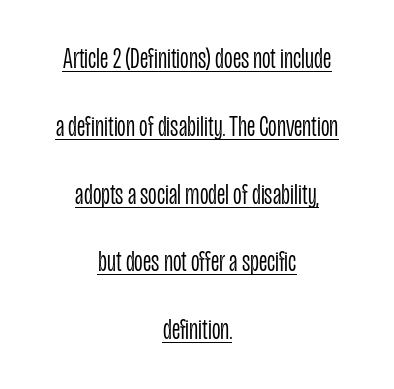
{"serif": "no", "italic": "no", "bold": "no", "weight": "light", "width": "condensed", "stroke_contrast": "low", "x_height": "large", "monospaced": "no", "underline": "yes", "align": "center", "line_spacing": "loose", "line_spacing_ratio": 2.26, "letter_spacing": "normal", "letter_spacing_em": 0.0, "glyph_px": 30}
